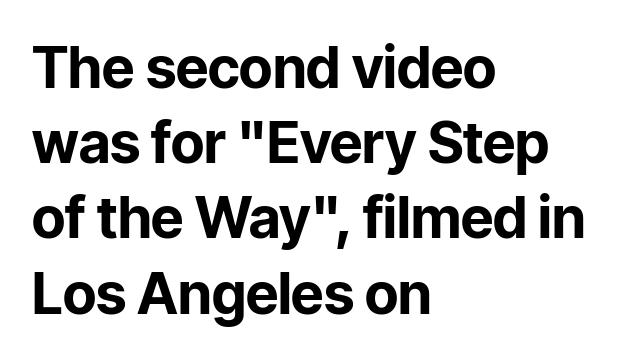
{"serif": "no", "italic": "no", "bold": "yes", "weight": "bold", "width": "normal", "stroke_contrast": "low", "x_height": "medium", "monospaced": "no", "underline": "no", "align": "left", "line_spacing": "normal", "line_spacing_ratio": 1.32, "letter_spacing": "normal", "letter_spacing_em": 0.0, "glyph_px": 57}
